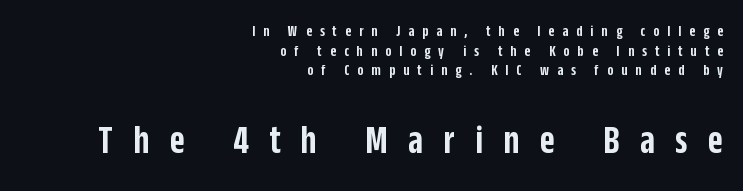
The image shows 41 px semibold, condensed sans-serif type, upright; set right-aligned, line spacing 1.23x, unusually wide letter spacing (+0.5 em), not underlined; the second (bottom) block is 2.56x larger; low stroke contrast and a large x-height.
